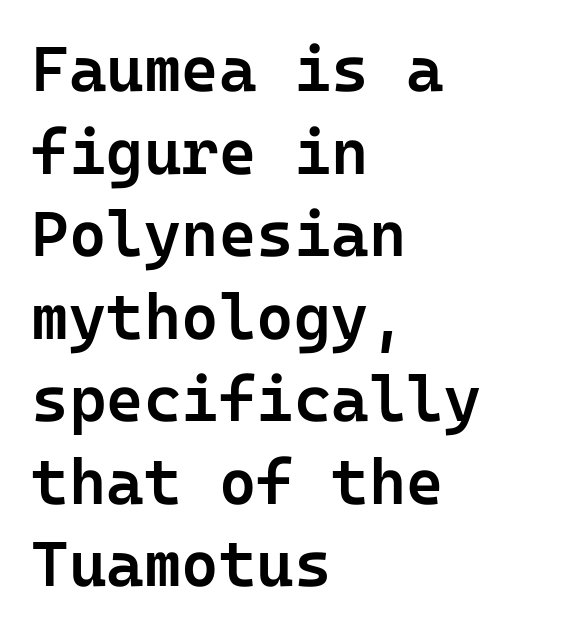
The image shows 64 px semibold sans-serif type, upright; set left-aligned, normal line spacing (1.29x), normal letter spacing, not underlined; low stroke contrast and a medium x-height.
